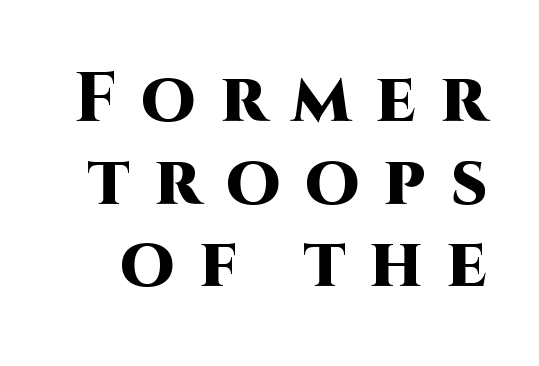
The image shows 70 px heavy sans-serif type, upright; set line spacing 1.18x, unusually wide letter spacing (+0.35 em), not underlined; high stroke contrast and a large x-height.
